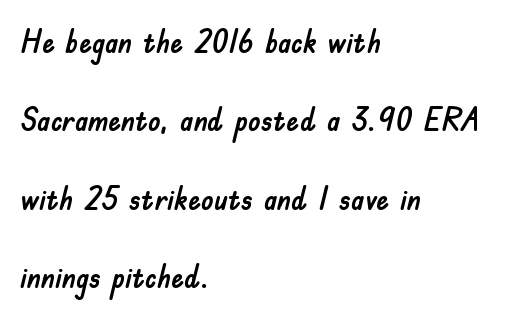
Q: Is the text italic (slanted)? A: Yes.
Q: Is the typeface a serif or a sans-serif typeface? A: Sans-serif.
Q: Is the text underlined? A: No.
Q: How is the paragraph aligned? A: Left-aligned.
Q: Is the spacing between letters normal or unusually wide? A: Normal.
Q: Is the spacing between lines tight, normal or loose? A: Loose.
Q: Width (condensed, normal, or wide)? A: Normal.
Q: Stroke contrast? A: Low.
Q: x-height? A: Small.
Q: Monospaced? A: No.
